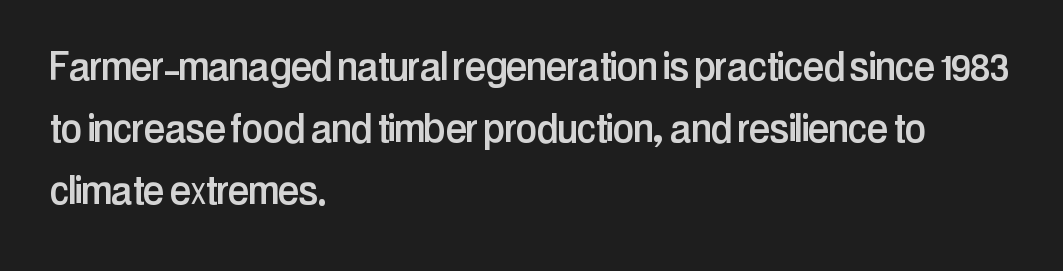
The image shows 48 px condensed sans-serif type, upright; set left-aligned, normal line spacing (1.29x), normal letter spacing, not underlined; low stroke contrast and a medium x-height.
